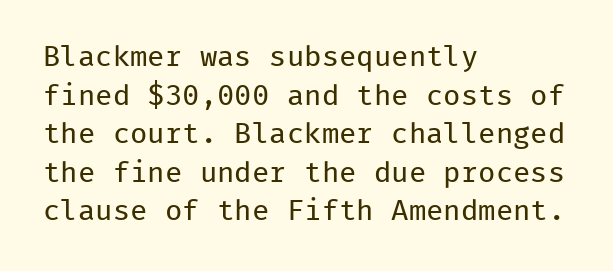
Does the copy run flush right? No — it runs flush left. Bare-footed words on every line. The letters look calm and open, with moderate or lighter stems. The lettering stays uniformly vertical, giving the passage a roman look. This rendering leaves character spacing at its baseline value.
